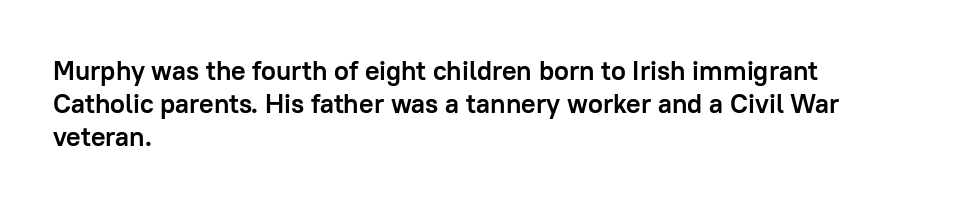
Q: Is the text bold? A: Yes.
Q: Is the text italic (slanted)? A: No, it is upright.
Q: Is the text underlined? A: No.
Q: How is the paragraph aligned? A: Left-aligned.
Q: Is the spacing between letters normal or unusually wide? A: Normal.
